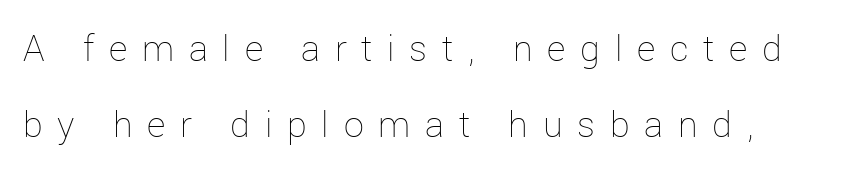
The image shows 36 px thin type, upright; set left-aligned, loose line spacing (2.11x), unusually wide letter spacing (+0.41 em), not underlined; low stroke contrast and a medium x-height.
